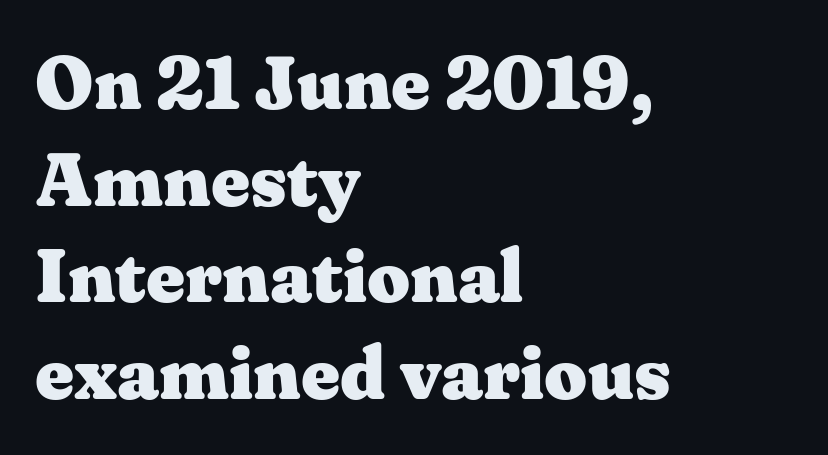
Q: Is the text bold? A: Yes.
Q: Is the text italic (slanted)? A: No, it is upright.
Q: Is the typeface a serif or a sans-serif typeface? A: Serif.
Q: Is the text underlined? A: No.
Q: How is the paragraph aligned? A: Left-aligned.
Q: Is the spacing between letters normal or unusually wide? A: Normal.
Q: Is the spacing between lines tight, normal or loose? A: Normal.
Q: Width (condensed, normal, or wide)? A: Wide.
Q: Stroke contrast? A: Medium.
Q: x-height? A: Medium.
Q: Monospaced? A: No.
